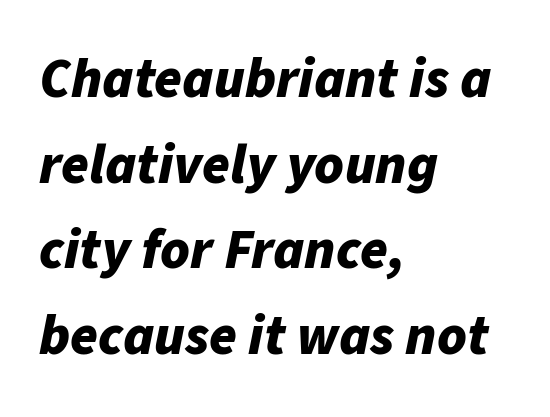
{"italic": "yes", "lean": "right", "slant_degrees": 11, "bold": "yes", "weight": "bold", "width": "normal", "stroke_contrast": "low", "x_height": "medium", "monospaced": "no", "underline": "no", "align": "left", "line_spacing": "normal", "line_spacing_ratio": 1.53, "letter_spacing": "normal", "letter_spacing_em": 0.0, "glyph_px": 56}
